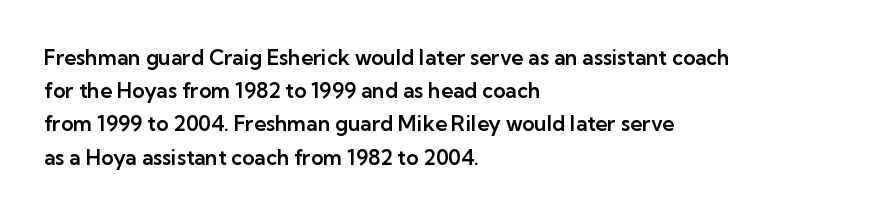
Q: Is the text italic (slanted)? A: No, it is upright.
Q: Is the text underlined? A: No.
Q: How is the paragraph aligned? A: Left-aligned.
Q: Is the spacing between letters normal or unusually wide? A: Normal.
Q: Is the spacing between lines tight, normal or loose? A: Normal.
